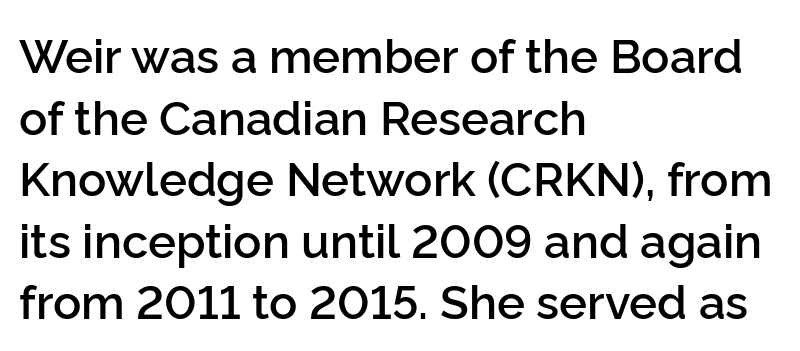
Q: Is the text bold? A: Semi-bold.
Q: Is the text italic (slanted)? A: No, it is upright.
Q: Is the typeface a serif or a sans-serif typeface? A: Sans-serif.
Q: Is the text underlined? A: No.
Q: How is the paragraph aligned? A: Left-aligned.
Q: Is the spacing between letters normal or unusually wide? A: Normal.
Q: Is the spacing between lines tight, normal or loose? A: Normal.
Q: Width (condensed, normal, or wide)? A: Normal.
Q: Stroke contrast? A: Low.
Q: x-height? A: Medium.
Q: Monospaced? A: No.
